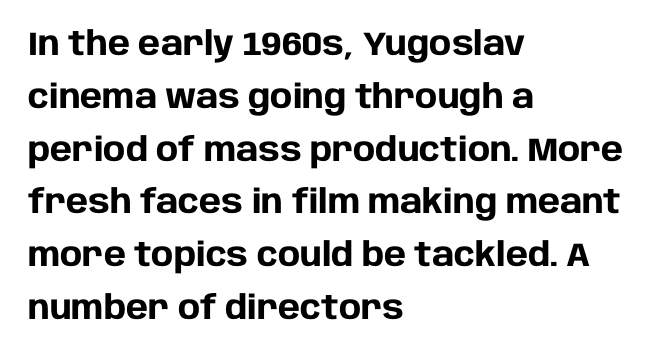
Heavy-handed strokes throughout: this text is bold. This rendering features lettering with no underline. The characters display no serif detailing; their extremities are plain. Does extra space separate the letters? No, they use regular spacing. Reading down the block, your eye returns to a fixed left position each line. Posture: straight, roman, zero tilt.
